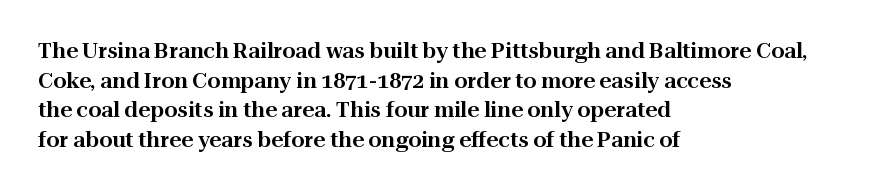
{"italic": "no", "underline": "no", "align": "left", "line_spacing": "normal", "line_spacing_ratio": 1.41, "letter_spacing": "normal", "letter_spacing_em": 0.0, "glyph_px": 21}
